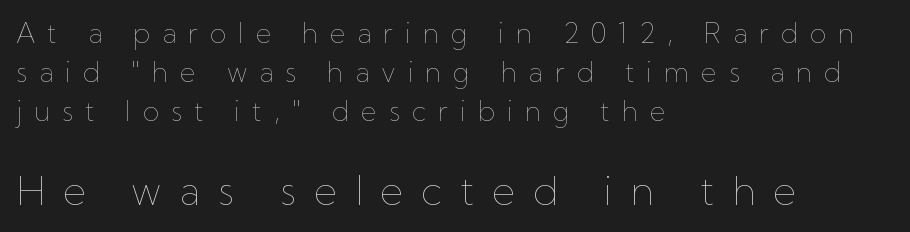
You can tell it's not italic because the verticals are truly vertical. The more generous point size was reserved for the lower chunk. Someone cranked the tracking dial way up on this one. Compared with a centered layout, this one pins lines to the left instead. The gap between lines stays unmarked. Weight: regular or lighter.
